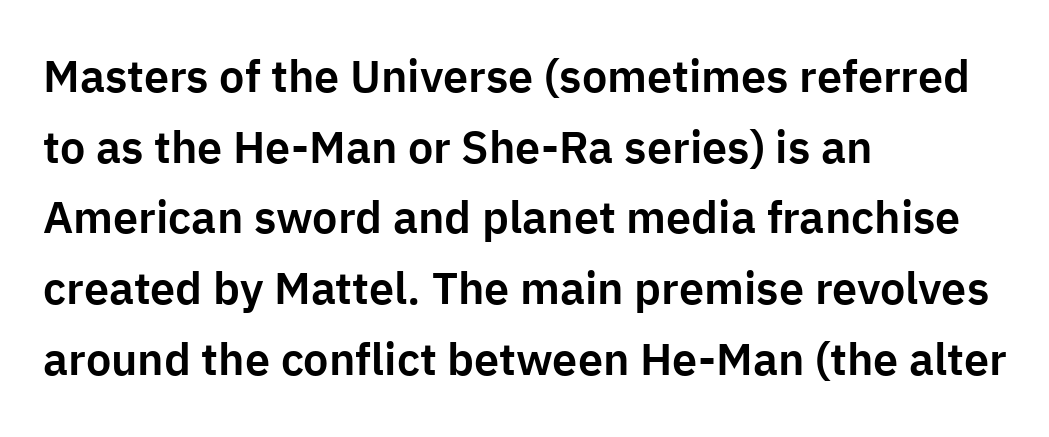
The image shows 45 px sans-serif type, upright; set left-aligned, normal line spacing (1.57x), normal letter spacing, not underlined; low stroke contrast and a medium x-height.
